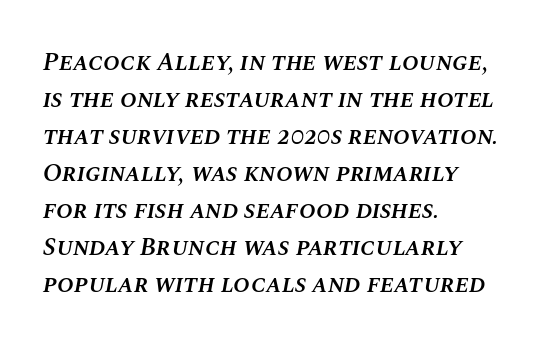
{"italic": "yes", "lean": "right", "slant_degrees": 10, "bold": "semi", "underline": "no", "align": "left", "line_spacing": "normal", "line_spacing_ratio": 1.48, "letter_spacing": "normal", "letter_spacing_em": 0.0, "glyph_px": 25}
